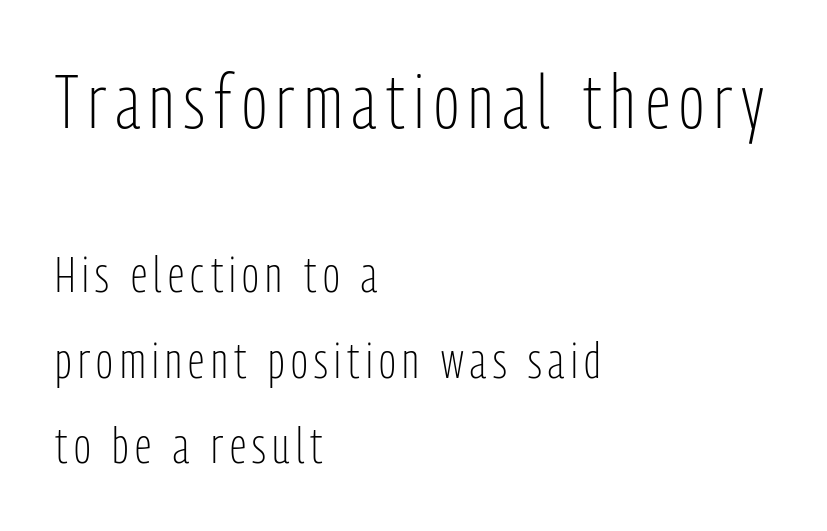
Q: Is the text bold? A: No.
Q: Is the text italic (slanted)? A: No, it is upright.
Q: Is the typeface a serif or a sans-serif typeface? A: Sans-serif.
Q: Is the text underlined? A: No.
Q: How is the paragraph aligned? A: Left-aligned.
Q: Which block of text is set in a larger size, the first (top) or the second (bottom)? A: The first (top) one.
Q: Width (condensed, normal, or wide)? A: Condensed.
Q: Stroke contrast? A: Low.
Q: x-height? A: Medium.
Q: Monospaced? A: No.
